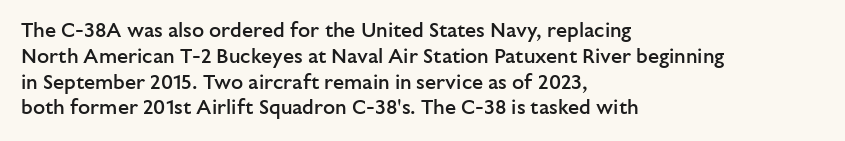
{"italic": "no", "bold": "semi", "underline": "no", "align": "left", "line_spacing": "normal", "line_spacing_ratio": 1.29, "letter_spacing": "normal", "letter_spacing_em": 0.0, "glyph_px": 20}
